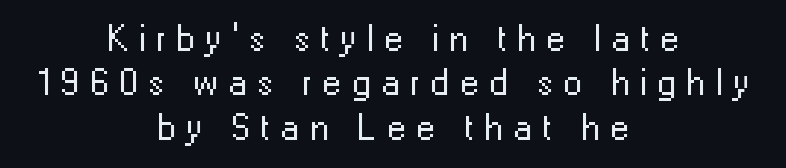
{"serif": "no", "italic": "no", "bold": "no", "weight": "regular", "width": "normal", "stroke_contrast": "low", "x_height": "medium", "monospaced": "no", "underline": "no", "align": "center", "line_spacing_ratio": 1.17, "letter_spacing": "wide", "letter_spacing_em": 0.27, "glyph_px": 38}
